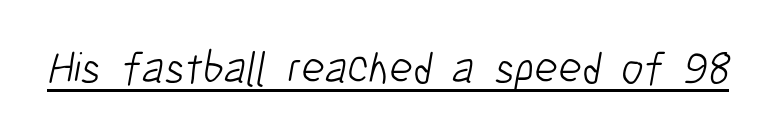
The image shows 45 px light, condensed sans-serif type; set normal letter spacing, underlined; low stroke contrast and a medium x-height.
